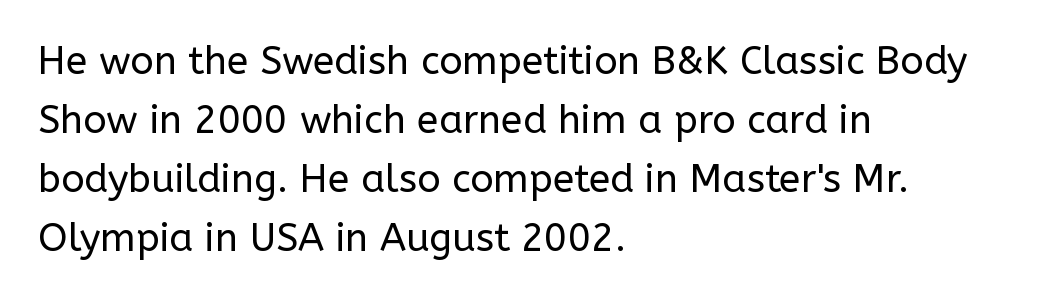
{"serif": "no", "italic": "no", "bold": "no", "weight": "regular", "width": "normal", "stroke_contrast": "low", "x_height": "medium", "monospaced": "no", "underline": "no", "align": "left", "line_spacing": "normal", "line_spacing_ratio": 1.51, "letter_spacing": "normal", "letter_spacing_em": 0.0, "glyph_px": 39}
